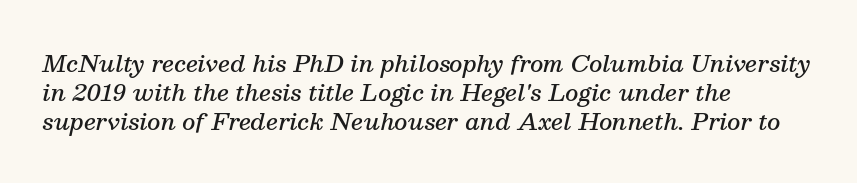
Does the weight exceed regular? Yes, but only to semibold. Tracking value appears to be zero — textbook default spacing. Line beginnings align vertically; line endings do not. The whole block is typeset with a tilt. Vertical spacing — default. Descenders hang freely into open space.
